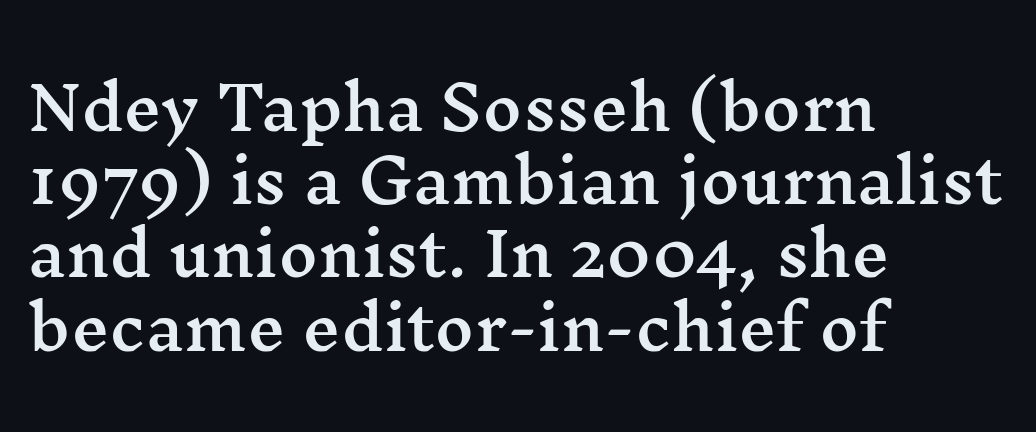
The image shows 60 px wide serif type, upright; set left-aligned, line spacing 1.22x, normal letter spacing, not underlined; medium stroke contrast and a medium x-height.
